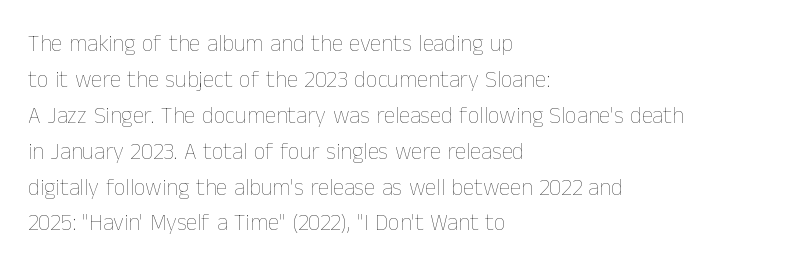
{"italic": "no", "bold": "no", "underline": "no", "align": "left", "line_spacing": "normal", "line_spacing_ratio": 1.56, "letter_spacing": "normal", "letter_spacing_em": 0.0, "glyph_px": 23}
